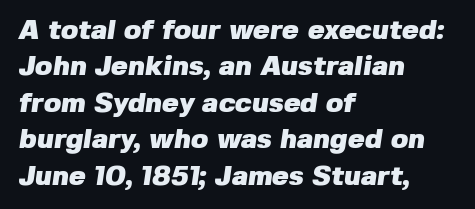
Q: Is the text bold? A: Yes.
Q: Is the typeface a serif or a sans-serif typeface? A: Sans-serif.
Q: Is the text underlined? A: No.
Q: How is the paragraph aligned? A: Left-aligned.
Q: Is the spacing between letters normal or unusually wide? A: Normal.
Q: Is the spacing between lines tight, normal or loose? A: Normal.
Q: Width (condensed, normal, or wide)? A: Normal.
Q: Stroke contrast? A: Low.
Q: x-height? A: Medium.
Q: Monospaced? A: No.
